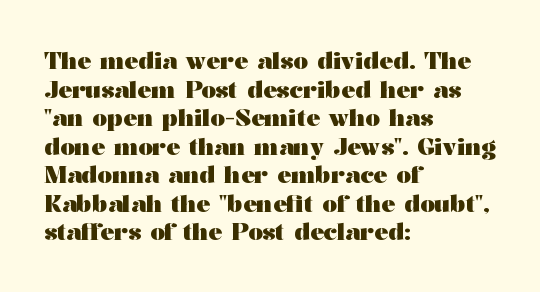
Q: Is the text bold? A: Yes.
Q: Is the text italic (slanted)? A: No, it is upright.
Q: Is the text underlined? A: No.
Q: How is the paragraph aligned? A: Left-aligned.
Q: Is the spacing between letters normal or unusually wide? A: Normal.
